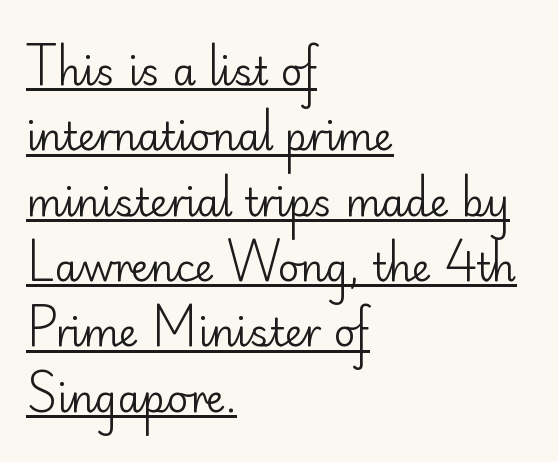
Q: Is the text bold? A: No.
Q: Is the text italic (slanted)? A: No, it is upright.
Q: Is the typeface a serif or a sans-serif typeface? A: Sans-serif.
Q: Is the text underlined? A: Yes.
Q: How is the paragraph aligned? A: Left-aligned.
Q: Is the spacing between letters normal or unusually wide? A: Normal.
Q: Width (condensed, normal, or wide)? A: Normal.
Q: Stroke contrast? A: Low.
Q: x-height? A: Small.
Q: Monospaced? A: No.
